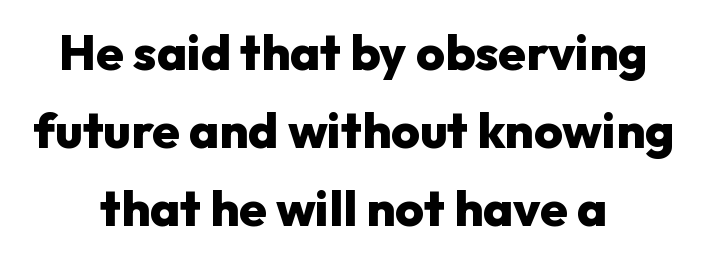
Q: Is the text bold? A: Yes.
Q: Is the text italic (slanted)? A: No, it is upright.
Q: Is the typeface a serif or a sans-serif typeface? A: Sans-serif.
Q: Is the text underlined? A: No.
Q: How is the paragraph aligned? A: Centered.
Q: Is the spacing between letters normal or unusually wide? A: Normal.
Q: Is the spacing between lines tight, normal or loose? A: Normal.
Q: Width (condensed, normal, or wide)? A: Normal.
Q: Stroke contrast? A: Low.
Q: x-height? A: Medium.
Q: Monospaced? A: No.
